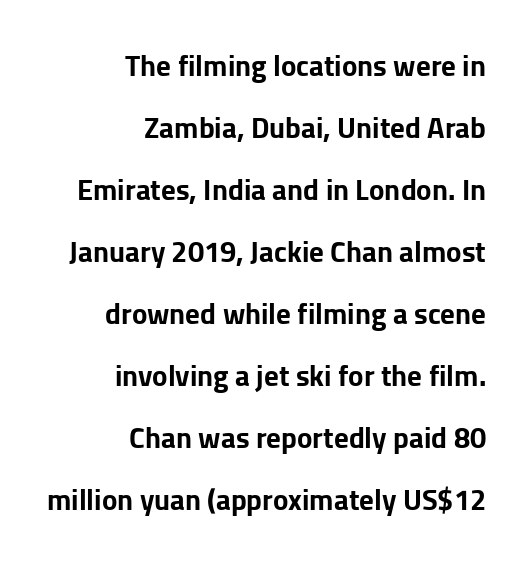
{"serif": "no", "italic": "no", "bold": "yes", "weight": "bold", "width": "normal", "stroke_contrast": "low", "x_height": "medium", "monospaced": "no", "underline": "no", "align": "right", "line_spacing": "loose", "line_spacing_ratio": 2.14, "letter_spacing": "normal", "letter_spacing_em": 0.0, "glyph_px": 29}
